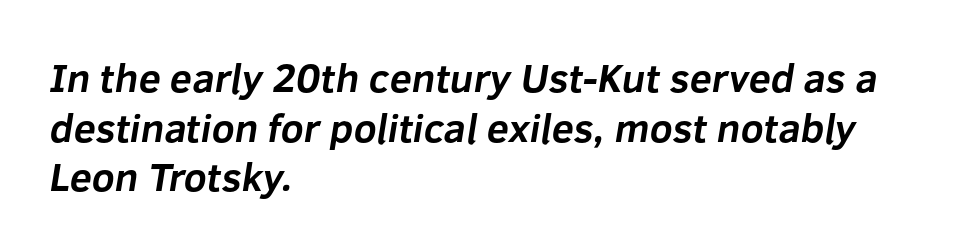
The image shows 40 px bold sans-serif type; set left-aligned, line spacing 1.24x, normal letter spacing, not underlined; low stroke contrast and a medium x-height.
